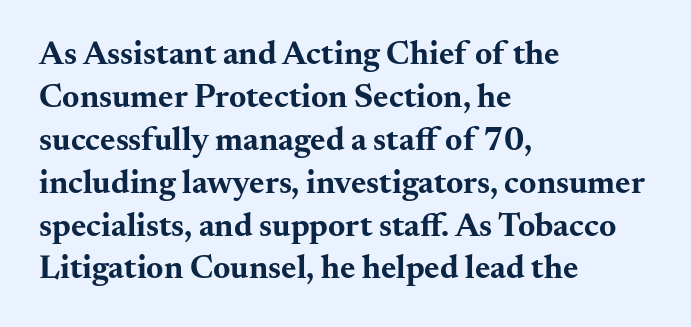
Q: Is the text bold? A: Yes.
Q: Is the text italic (slanted)? A: No, it is upright.
Q: Is the typeface a serif or a sans-serif typeface? A: Serif.
Q: Is the text underlined? A: No.
Q: How is the paragraph aligned? A: Left-aligned.
Q: Is the spacing between letters normal or unusually wide? A: Normal.
Q: Is the spacing between lines tight, normal or loose? A: Normal.
Q: Width (condensed, normal, or wide)? A: Wide.
Q: Stroke contrast? A: Medium.
Q: x-height? A: Small.
Q: Monospaced? A: No.
